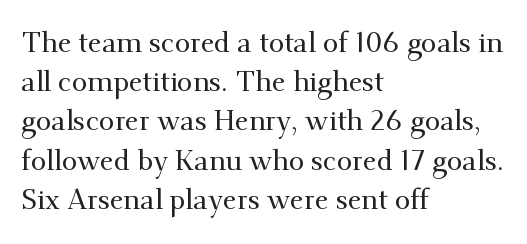
You could call the tracking neutral — neither tight nor loose. The type family on display is of the serif kind. The block of text has a typical density, with ordinary space between rows. Varying glyph widths throughout — classic text-font behaviour. Does the lettering tilt? It doesn't — this is upright.
